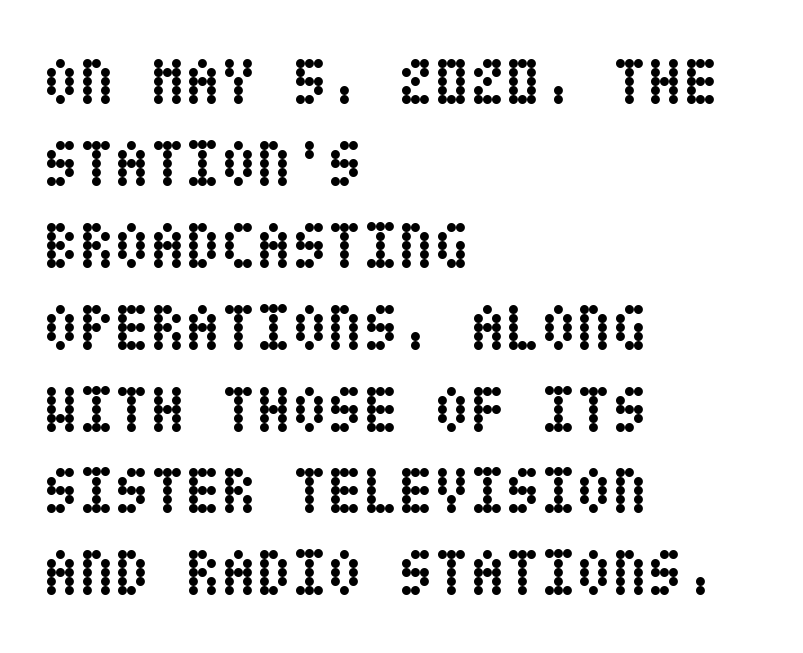
Q: Is the text bold? A: Yes.
Q: Is the text italic (slanted)? A: No, it is upright.
Q: Is the text underlined? A: No.
Q: How is the paragraph aligned? A: Left-aligned.
Q: Is the spacing between letters normal or unusually wide? A: Normal.
Q: Is the spacing between lines tight, normal or loose? A: Normal.
Q: Width (condensed, normal, or wide)? A: Condensed.
Q: Stroke contrast? A: Low.
Q: x-height? A: Large.
